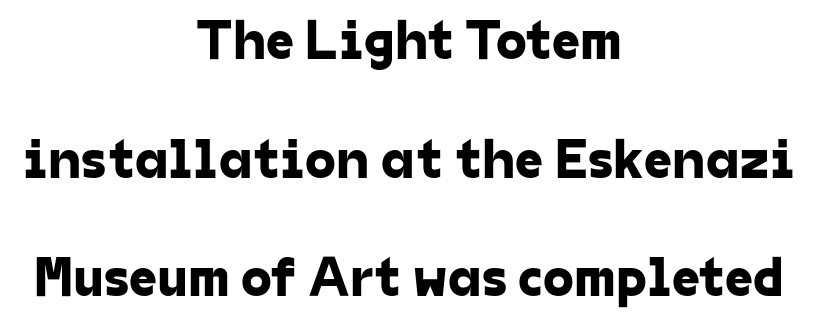
{"serif": "no", "width": "normal", "stroke_contrast": "low", "x_height": "medium", "monospaced": "no", "underline": "no", "align": "center", "line_spacing": "loose", "line_spacing_ratio": 2.12, "letter_spacing": "normal", "letter_spacing_em": 0.0, "glyph_px": 56}
